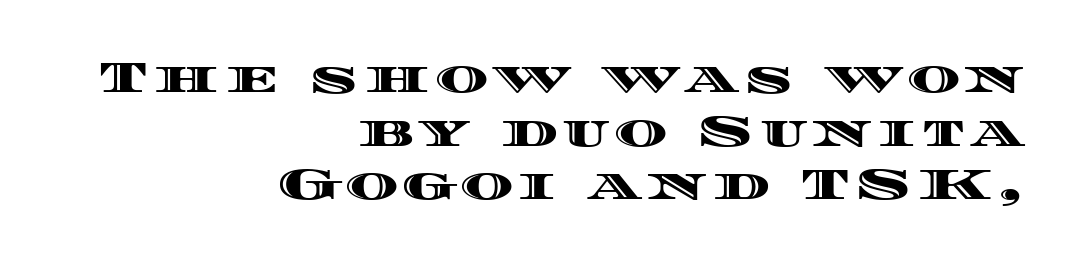
{"italic": "no", "width": "wide", "x_height": "large", "monospaced": "no", "underline": "no", "align": "right", "line_spacing_ratio": 1.19, "glyph_px": 45}
